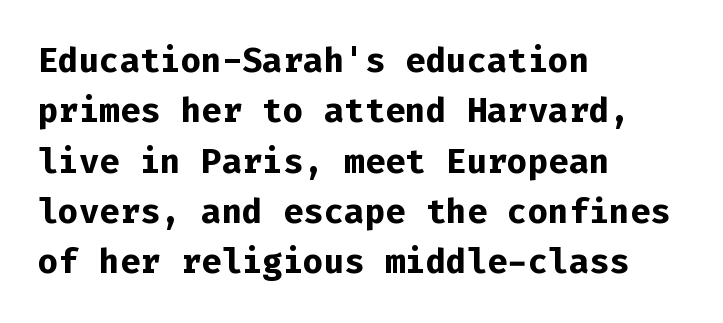
Q: Is the text bold? A: Yes.
Q: Is the text italic (slanted)? A: No, it is upright.
Q: Is the typeface a serif or a sans-serif typeface? A: Sans-serif.
Q: Is the text underlined? A: No.
Q: How is the paragraph aligned? A: Left-aligned.
Q: Is the spacing between letters normal or unusually wide? A: Normal.
Q: Is the spacing between lines tight, normal or loose? A: Normal.
Q: Width (condensed, normal, or wide)? A: Normal.
Q: Stroke contrast? A: Low.
Q: x-height? A: Medium.
Q: Monospaced? A: Yes.
